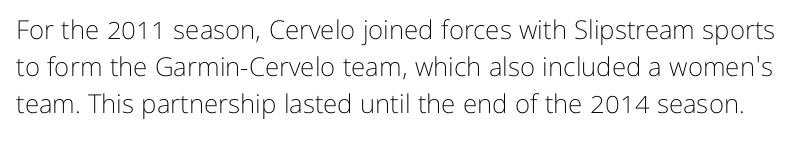
Q: Is the text bold? A: No.
Q: Is the text italic (slanted)? A: No, it is upright.
Q: Is the text underlined? A: No.
Q: Is the spacing between letters normal or unusually wide? A: Normal.
Q: Is the spacing between lines tight, normal or loose? A: Normal.
